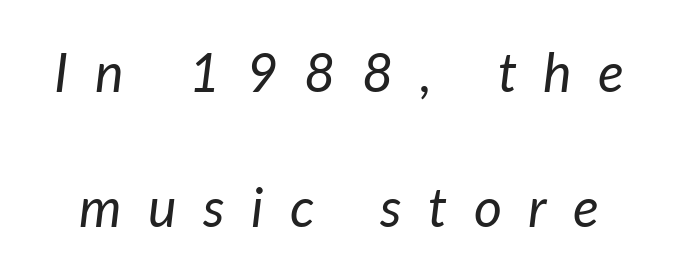
{"italic": "yes", "lean": "right", "slant_degrees": 7, "bold": "no", "weight": "regular", "width": "normal", "stroke_contrast": "low", "x_height": "medium", "monospaced": "no", "underline": "no", "line_spacing": "loose", "line_spacing_ratio": 2.5, "letter_spacing": "wide", "letter_spacing_em": 0.49, "glyph_px": 54}
